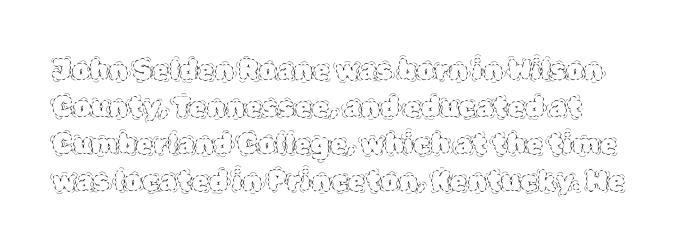
Q: Is the text bold? A: No.
Q: Is the text italic (slanted)? A: No, it is upright.
Q: Is the text underlined? A: No.
Q: Is the spacing between letters normal or unusually wide? A: Normal.
Q: Is the spacing between lines tight, normal or loose? A: Normal.
Q: Width (condensed, normal, or wide)? A: Normal.
Q: x-height? A: Large.
Q: Monospaced? A: No.
